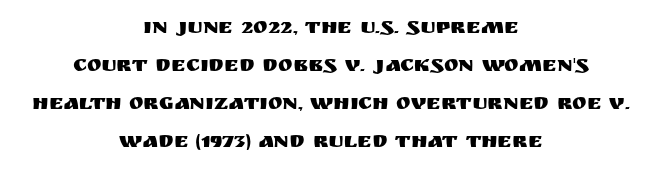
Q: Is the text italic (slanted)? A: No, it is upright.
Q: Is the text underlined? A: No.
Q: How is the paragraph aligned? A: Centered.
Q: Is the spacing between letters normal or unusually wide? A: Normal.
